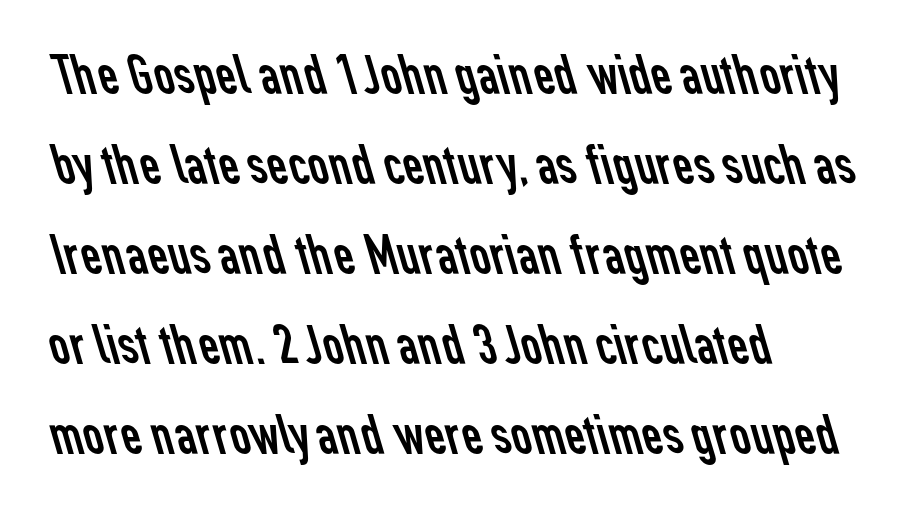
Q: Is the text bold? A: No.
Q: Is the typeface a serif or a sans-serif typeface? A: Sans-serif.
Q: Is the text underlined? A: No.
Q: How is the paragraph aligned? A: Left-aligned.
Q: Is the spacing between letters normal or unusually wide? A: Normal.
Q: Is the spacing between lines tight, normal or loose? A: Normal.
Q: Width (condensed, normal, or wide)? A: Normal.
Q: Stroke contrast? A: Low.
Q: x-height? A: Medium.
Q: Monospaced? A: No.
